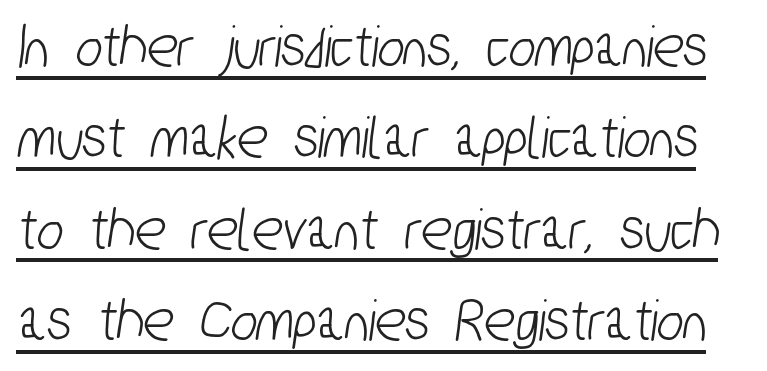
The image shows 63 px condensed sans-serif type; set normal line spacing (1.45x), normal letter spacing, underlined; low stroke contrast and a medium x-height.
